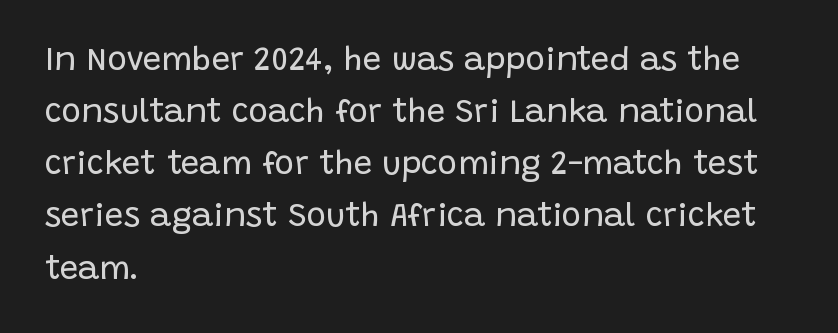
The image shows 33 px regular-weight sans-serif type, upright; set left-aligned, normal line spacing (1.58x), normal letter spacing, not underlined; low stroke contrast and a large x-height.
